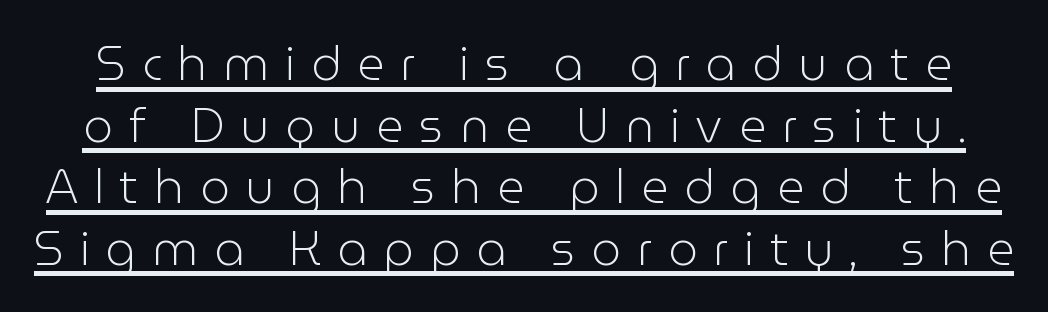
The image shows 47 px light sans-serif type, upright; set normal line spacing (1.31x), unusually wide letter spacing (+0.34 em), underlined; low stroke contrast and a medium x-height.
